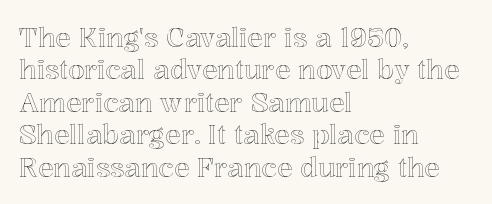
The image shows 26 px text type, upright; set left-aligned, normal line spacing (1.25x), normal letter spacing, not underlined.
